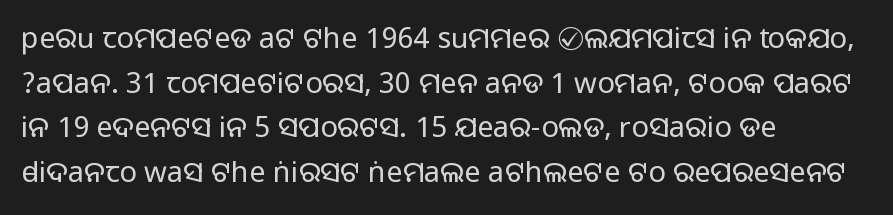
{"serif": "no", "italic": "no", "width": "normal", "stroke_contrast": "medium", "monospaced": "no", "underline": "no", "align": "left", "line_spacing": "normal", "line_spacing_ratio": 1.54, "letter_spacing": "normal", "letter_spacing_em": 0.0, "glyph_px": 29}
